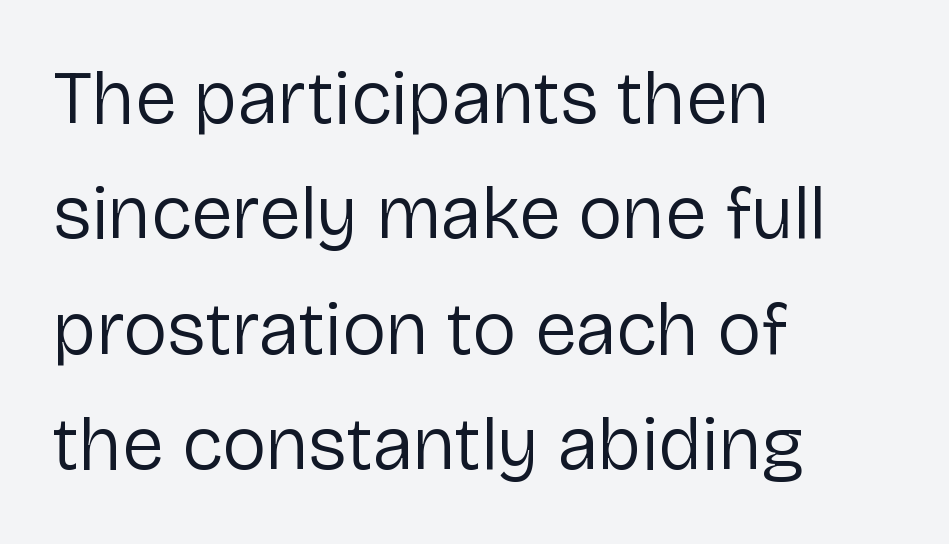
Q: Is the text bold? A: No.
Q: Is the text italic (slanted)? A: No, it is upright.
Q: Is the typeface a serif or a sans-serif typeface? A: Sans-serif.
Q: Is the text underlined? A: No.
Q: How is the paragraph aligned? A: Left-aligned.
Q: Is the spacing between letters normal or unusually wide? A: Normal.
Q: Is the spacing between lines tight, normal or loose? A: Normal.
Q: Width (condensed, normal, or wide)? A: Normal.
Q: Stroke contrast? A: Low.
Q: x-height? A: Medium.
Q: Monospaced? A: No.
